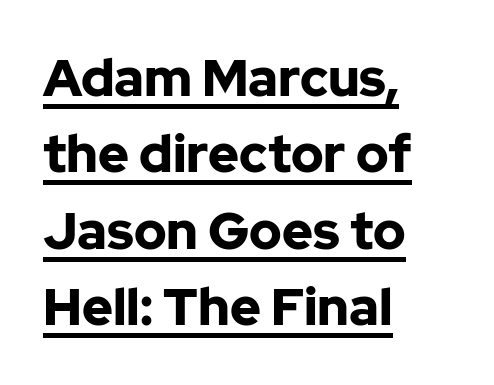
The image shows 52 px bold sans-serif type, upright; set left-aligned, normal line spacing (1.47x), normal letter spacing, underlined; low stroke contrast and a medium x-height.
